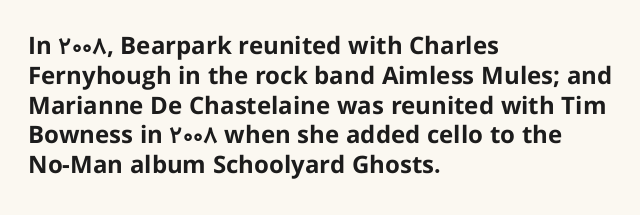
The image shows 24 px bold type, upright; set left-aligned, line spacing 1.24x, normal letter spacing, not underlined.
